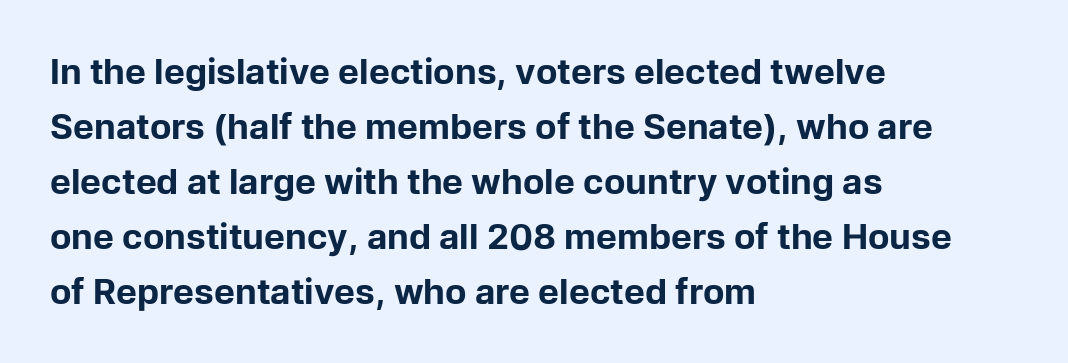
The face used here is a sans, in the tradition of grotesques and geometrics. Ordinary non-slanted type is in use. Character widths vary here, with narrow letters taking less room than wide ones. The strokes are fattened all the way to bold. Regarding leading, the lines here are spaced in the standard way.
